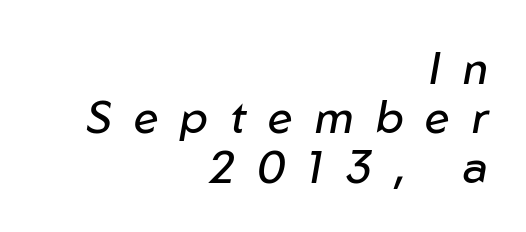
Q: Is the text bold? A: No.
Q: Is the text italic (slanted)? A: Yes, it leans right by about 10 degrees.
Q: Is the text underlined? A: No.
Q: How is the paragraph aligned? A: Right-aligned.
Q: Is the spacing between letters normal or unusually wide? A: Unusually wide.
Q: Is the spacing between lines tight, normal or loose? A: Tight.
Q: Width (condensed, normal, or wide)? A: Normal.
Q: Stroke contrast? A: Low.
Q: x-height? A: Medium.
Q: Monospaced? A: No.
